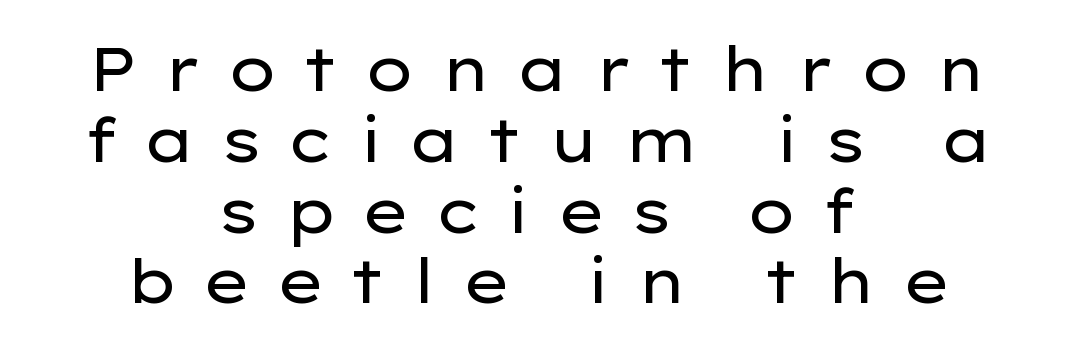
The image shows 61 px regular-weight, wide sans-serif type, upright; set centered, line spacing 1.16x, unusually wide letter spacing (+0.4 em), not underlined; low stroke contrast and a medium x-height.
